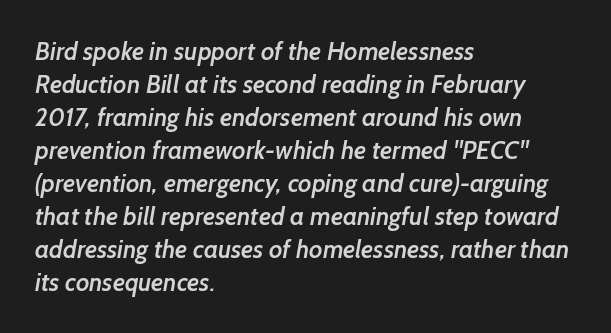
The image shows 25 px text type; set left-aligned, normal line spacing (1.32x), normal letter spacing, not underlined.
